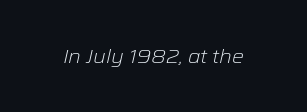
{"italic": "yes", "lean": "right", "slant_degrees": 12, "bold": "no", "underline": "no", "letter_spacing": "normal", "letter_spacing_em": 0.0, "glyph_px": 20}
